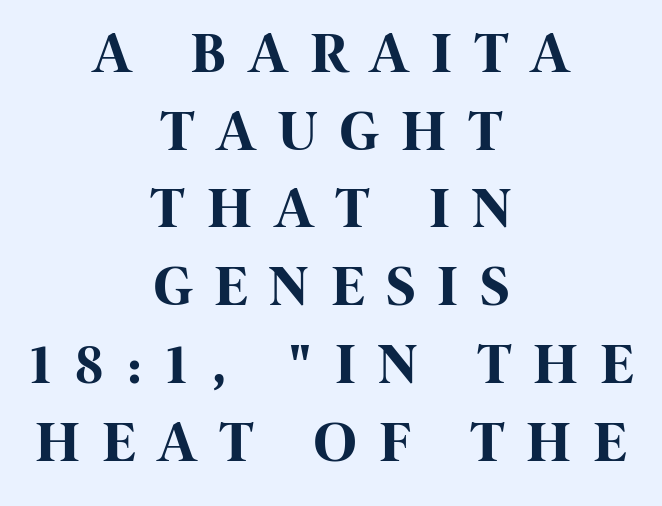
A sans-serif font was chosen for this passage. Short note: letters widely spaced. Every stem runs plumb, perpendicular to the baseline. Words float on clear page, feet unadorned. The passage shown is typed in a proportional face where columns would drift. Teacher's note: observe the equal gaps on both sides — that is centered alignment.
